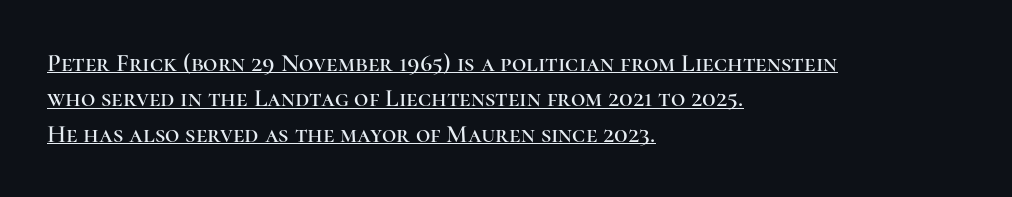
Q: Is the text italic (slanted)? A: No, it is upright.
Q: Is the text underlined? A: Yes.
Q: How is the paragraph aligned? A: Left-aligned.
Q: Is the spacing between letters normal or unusually wide? A: Normal.
Q: Is the spacing between lines tight, normal or loose? A: Normal.
